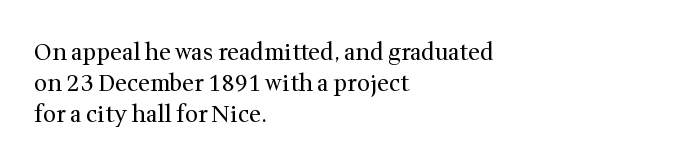
Posture: upright roman. The ragged edge is on the right, which tells us the setting is flush left. Reading down the column, the eye jumps a familiar distance to each next line. The specimen omits any rule beneath the text block's lines. The face looks like a standard text weight, possibly lighter.
